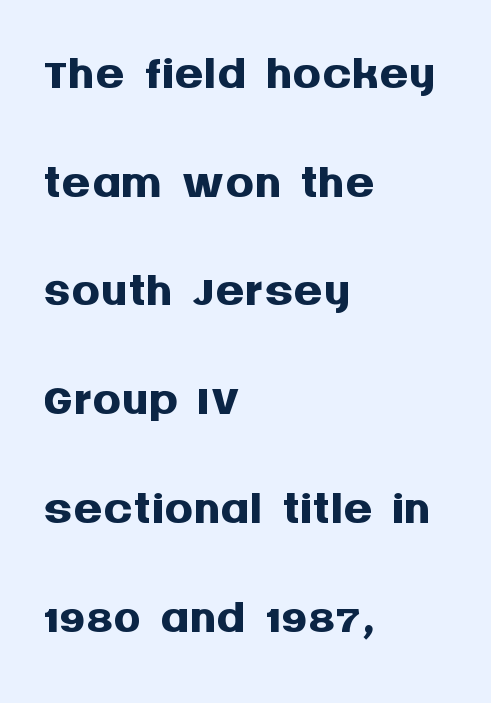
{"serif": "no", "italic": "no", "bold": "yes", "weight": "semibold", "width": "normal", "stroke_contrast": "medium", "x_height": "large", "monospaced": "no", "underline": "no", "align": "left", "line_spacing": "normal", "line_spacing_ratio": 1.51, "letter_spacing": "normal", "letter_spacing_em": 0.0, "glyph_px": 72}
